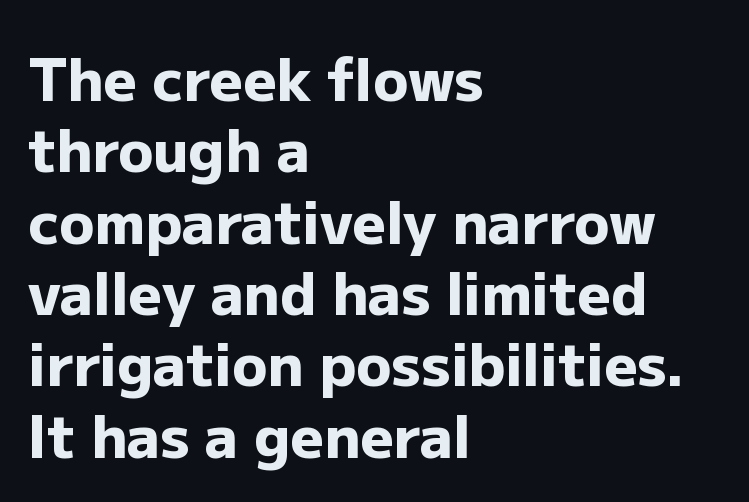
{"serif": "no", "italic": "no", "bold": "yes", "weight": "heavy", "width": "normal", "stroke_contrast": "low", "x_height": "medium", "monospaced": "no", "underline": "no", "align": "left", "line_spacing_ratio": 1.23, "letter_spacing": "normal", "letter_spacing_em": 0.0, "glyph_px": 58}
